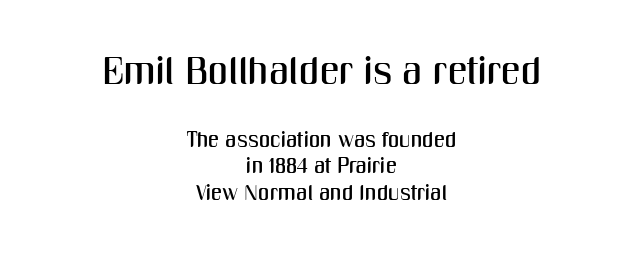
{"serif": "no", "italic": "no", "width": "condensed", "stroke_contrast": "medium", "x_height": "medium", "monospaced": "no", "underline": "no", "align": "center", "line_spacing_ratio": 1.2, "letter_spacing": "normal", "letter_spacing_em": 0.0, "larger_block": "first", "size_ratio": 1.77, "glyph_px": 39}
